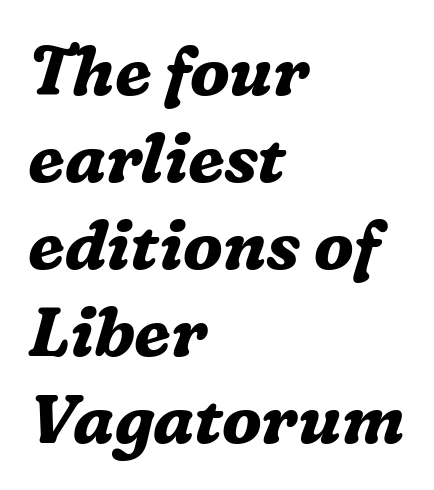
Is this a fixed-width face? No — the glyphs have proportional, varying widths. A dark, heavy texture on the line: the type is bold. The face used here has a pronounced slope to its letters. Standard letterfit; no display-style spreading of the glyphs.
